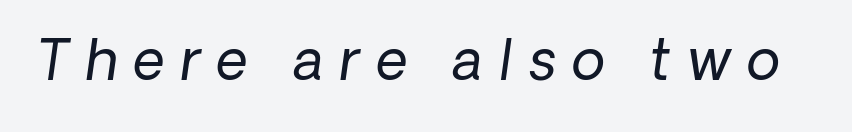
The image shows 55 px regular-weight type, italic (leaning right); set unusually wide letter spacing (+0.29 em), not underlined; low stroke contrast and a medium x-height.
